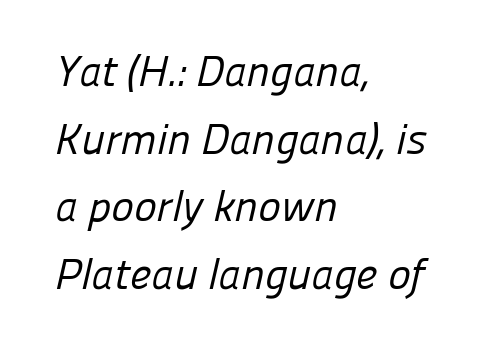
{"serif": "no", "bold": "no", "weight": "regular", "width": "normal", "stroke_contrast": "low", "x_height": "medium", "monospaced": "no", "underline": "no", "align": "left", "line_spacing": "normal", "line_spacing_ratio": 1.57, "letter_spacing": "normal", "letter_spacing_em": 0.0, "glyph_px": 43}
